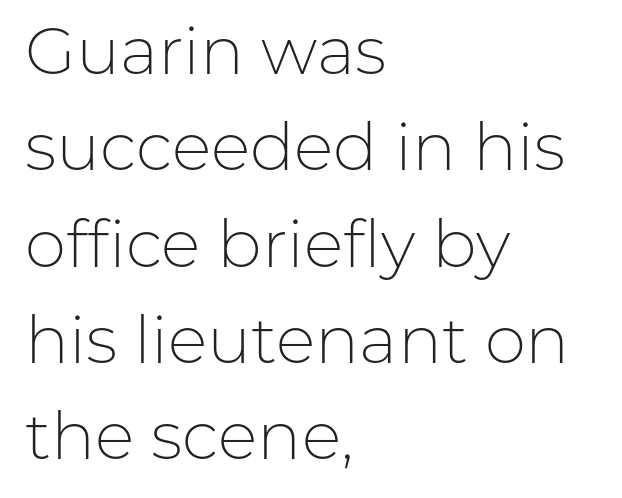
{"serif": "no", "italic": "no", "bold": "no", "weight": "light", "width": "normal", "stroke_contrast": "low", "x_height": "medium", "monospaced": "no", "underline": "no", "align": "left", "line_spacing": "normal", "line_spacing_ratio": 1.46, "letter_spacing": "normal", "letter_spacing_em": 0.0, "glyph_px": 66}
